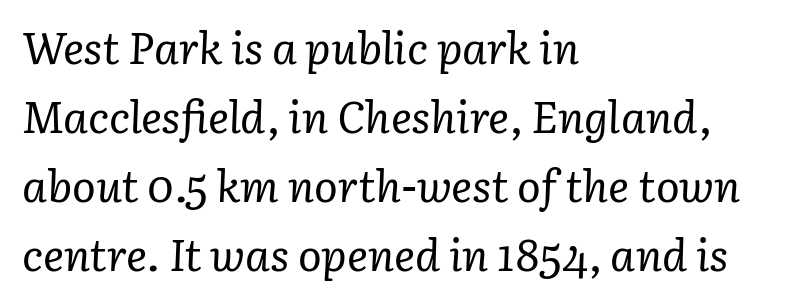
The space between consecutive lines is moderate. The weight tops out at a normal text grade. Varying glyph widths throughout — classic text-font behaviour. To sum up the face: it has serifs. Decoration check: the copy has no underline.
